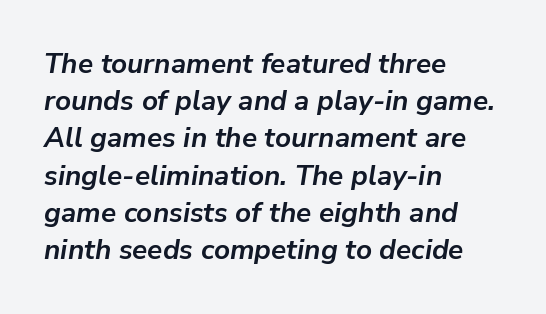
{"italic": "yes", "lean": "right", "slant_degrees": 9, "bold": "yes", "weight": "semibold", "width": "normal", "stroke_contrast": "low", "x_height": "medium", "monospaced": "no", "underline": "no", "align": "left", "line_spacing": "normal", "line_spacing_ratio": 1.33, "letter_spacing": "normal", "letter_spacing_em": 0.0, "glyph_px": 28}
